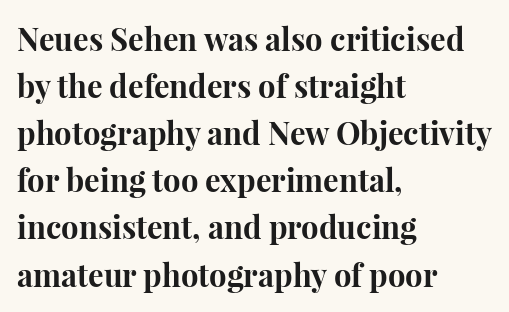
Q: Is the text bold? A: Yes.
Q: Is the text italic (slanted)? A: No, it is upright.
Q: Is the typeface a serif or a sans-serif typeface? A: Serif.
Q: Is the text underlined? A: No.
Q: How is the paragraph aligned? A: Left-aligned.
Q: Is the spacing between letters normal or unusually wide? A: Normal.
Q: Is the spacing between lines tight, normal or loose? A: Normal.
Q: Width (condensed, normal, or wide)? A: Normal.
Q: Stroke contrast? A: High.
Q: x-height? A: Medium.
Q: Monospaced? A: No.
